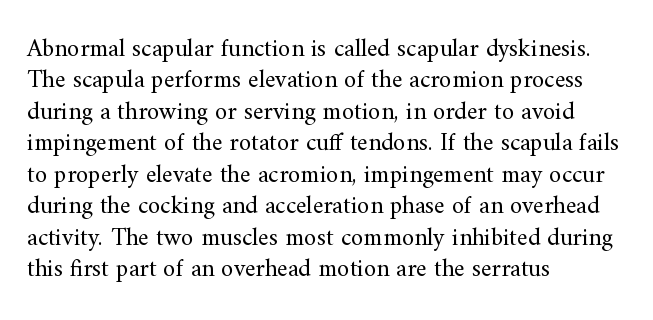
{"italic": "no", "bold": "no", "underline": "no", "align": "left", "line_spacing": "normal", "line_spacing_ratio": 1.26, "letter_spacing": "normal", "letter_spacing_em": 0.0, "glyph_px": 25}
